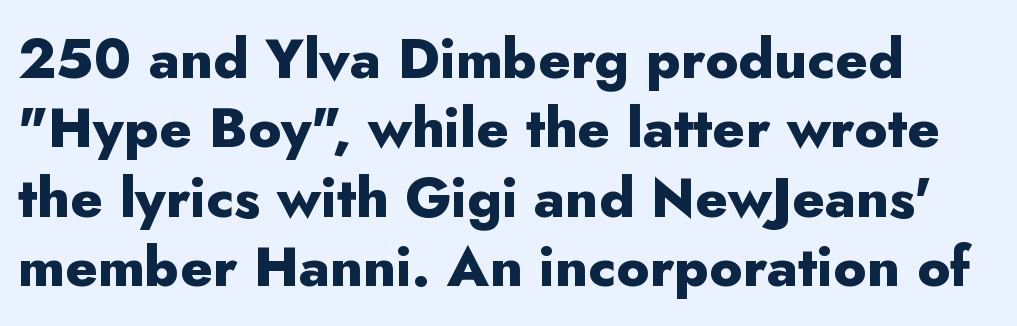
Q: Is the text bold? A: Yes.
Q: Is the text italic (slanted)? A: No, it is upright.
Q: Is the typeface a serif or a sans-serif typeface? A: Sans-serif.
Q: Is the text underlined? A: No.
Q: Is the spacing between letters normal or unusually wide? A: Normal.
Q: Width (condensed, normal, or wide)? A: Normal.
Q: Stroke contrast? A: Low.
Q: x-height? A: Small.
Q: Monospaced? A: No.
